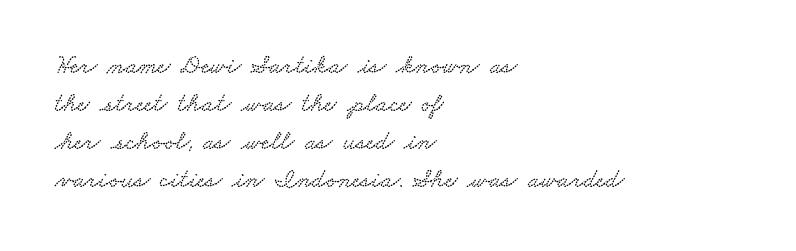
The image shows 26 px text type; set left-aligned, normal line spacing (1.46x), normal letter spacing, not underlined.
